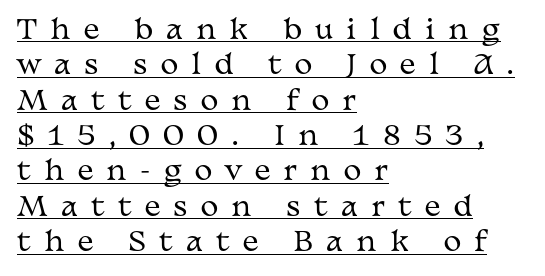
Underlined type. Posture: straight, roman, zero tilt. The typeface has the unassuming heft of standard copy or less. Does extra space separate the letters? Yes, quite a lot of it. One-word summary of the alignment: left.
